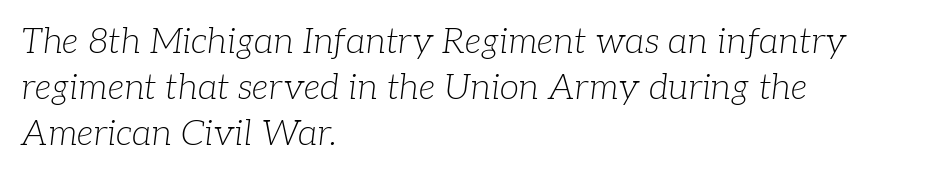
Q: Is the text bold? A: No.
Q: Is the text italic (slanted)? A: Yes, it leans right by about 7 degrees.
Q: Is the typeface a serif or a sans-serif typeface? A: Serif.
Q: Is the text underlined? A: No.
Q: How is the paragraph aligned? A: Left-aligned.
Q: Is the spacing between letters normal or unusually wide? A: Normal.
Q: Is the spacing between lines tight, normal or loose? A: Normal.
Q: Width (condensed, normal, or wide)? A: Normal.
Q: Stroke contrast? A: Low.
Q: x-height? A: Medium.
Q: Monospaced? A: No.
